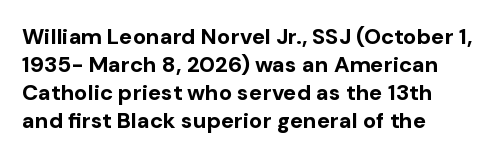
{"italic": "no", "bold": "yes", "underline": "no", "align": "left", "line_spacing": "normal", "line_spacing_ratio": 1.28, "letter_spacing": "normal", "letter_spacing_em": 0.0, "glyph_px": 22}
